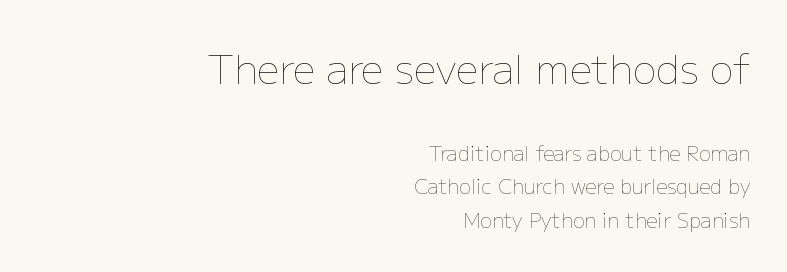
{"italic": "no", "bold": "no", "weight": "thin", "width": "normal", "stroke_contrast": "low", "x_height": "medium", "monospaced": "no", "underline": "no", "align": "right", "line_spacing": "normal", "line_spacing_ratio": 1.69, "letter_spacing": "normal", "letter_spacing_em": 0.0, "larger_block": "first", "size_ratio": 2.0, "glyph_px": 40}
